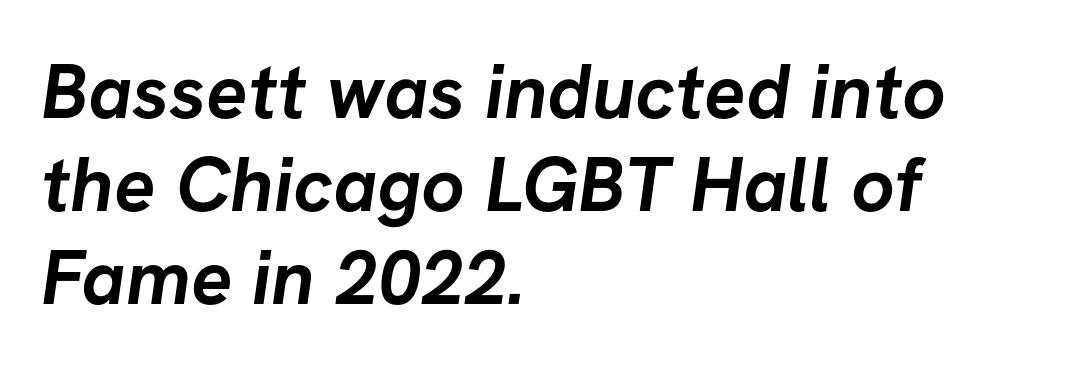
Q: Is the text bold? A: Yes.
Q: Is the typeface a serif or a sans-serif typeface? A: Sans-serif.
Q: Is the text underlined? A: No.
Q: How is the paragraph aligned? A: Left-aligned.
Q: Is the spacing between letters normal or unusually wide? A: Normal.
Q: Width (condensed, normal, or wide)? A: Normal.
Q: Stroke contrast? A: Low.
Q: x-height? A: Medium.
Q: Monospaced? A: No.
